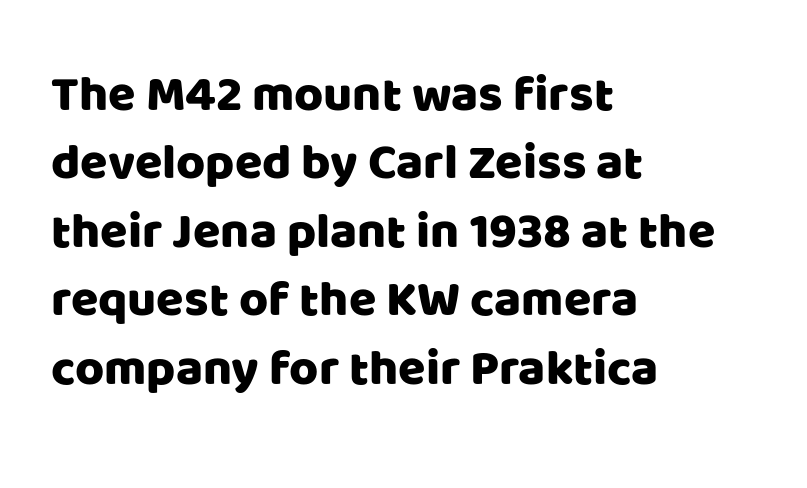
{"serif": "no", "italic": "no", "width": "normal", "stroke_contrast": "low", "x_height": "large", "monospaced": "no", "underline": "no", "align": "left", "line_spacing": "normal", "line_spacing_ratio": 1.37, "letter_spacing": "normal", "letter_spacing_em": 0.0, "glyph_px": 50}
